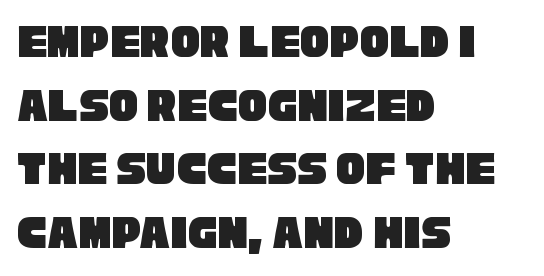
{"serif": "no", "width": "condensed", "stroke_contrast": "low", "x_height": "large", "monospaced": "no", "underline": "no", "align": "left", "line_spacing": "normal", "line_spacing_ratio": 1.3, "letter_spacing": "normal", "letter_spacing_em": 0.0, "glyph_px": 49}
